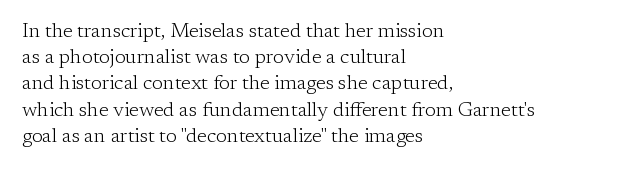
{"italic": "no", "bold": "no", "underline": "no", "align": "left", "line_spacing": "normal", "line_spacing_ratio": 1.31, "letter_spacing": "normal", "letter_spacing_em": 0.0, "glyph_px": 20}
